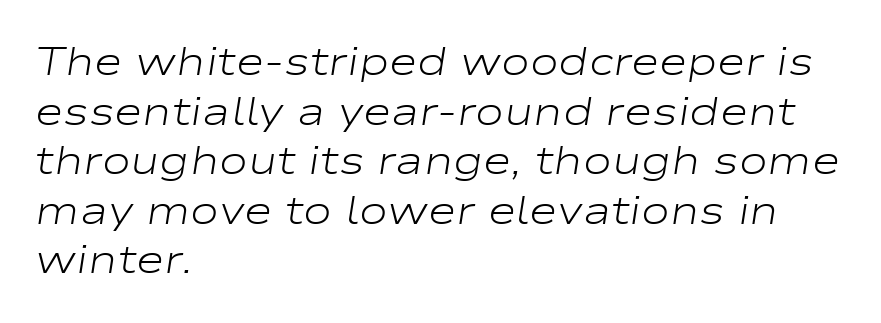
The lettering tilts uniformly, giving the passage an italic look. This sample has the flowing, uneven cadence of proportional lettering. No chunkiness to these letters — they're not bold. Honestly, there is no underline to notice here at all. Letter spacing: default. Layout note: lines flush left.
